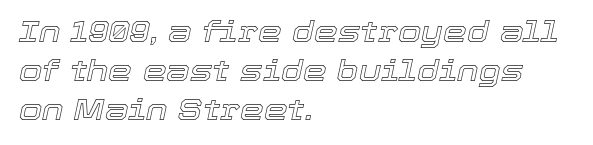
Q: Is the text italic (slanted)? A: Yes, it leans right by about 12 degrees.
Q: Is the text underlined? A: No.
Q: How is the paragraph aligned? A: Left-aligned.
Q: Is the spacing between letters normal or unusually wide? A: Normal.
Q: Is the spacing between lines tight, normal or loose? A: Normal.
Q: Width (condensed, normal, or wide)? A: Normal.
Q: x-height? A: Medium.
Q: Monospaced? A: No.
